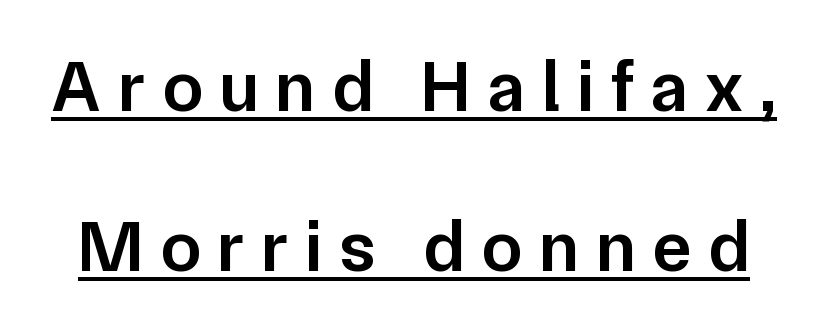
Font category for this specimen: sans-serif. Inter-character spacing is expanded well beyond the font's built-in metrics. This sample uses an upright cut, with every glyph sitting square on the baseline. Is this a fixed-width face? No — the glyphs have proportional, varying widths. The sample's only ornament is a line tracing under the words.
